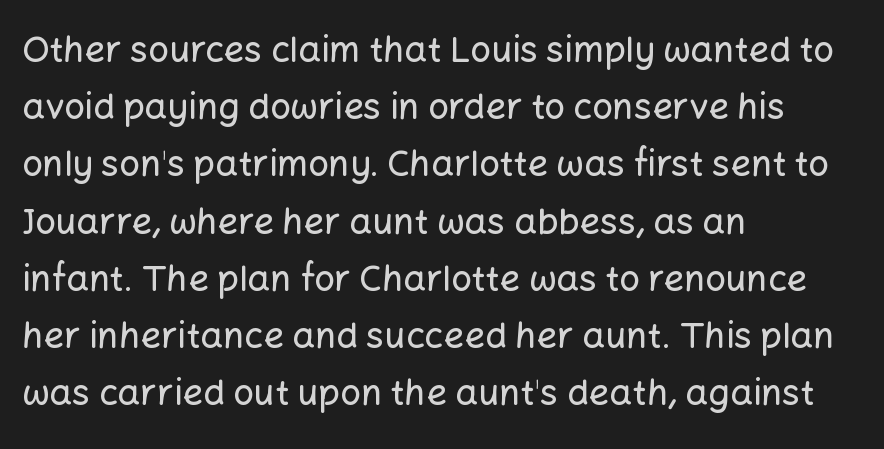
{"serif": "no", "italic": "no", "width": "normal", "stroke_contrast": "low", "x_height": "medium", "monospaced": "no", "underline": "no", "align": "left", "line_spacing": "normal", "line_spacing_ratio": 1.59, "letter_spacing": "normal", "letter_spacing_em": 0.0, "glyph_px": 36}
